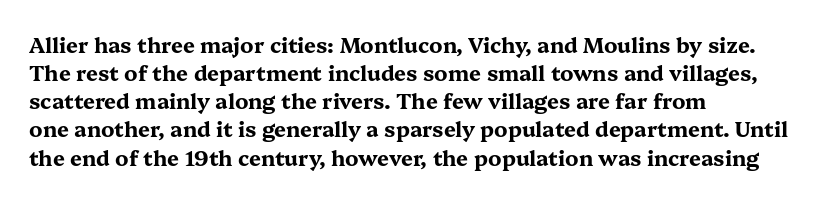
The image shows 21 px bold type, upright; set left-aligned, normal line spacing (1.34x), normal letter spacing, not underlined.
